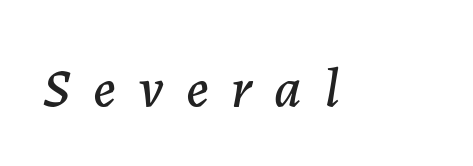
{"italic": "yes", "lean": "right", "slant_degrees": 7, "width": "normal", "stroke_contrast": "low", "x_height": "medium", "monospaced": "no", "underline": "no", "letter_spacing": "wide", "letter_spacing_em": 0.4, "glyph_px": 56}
